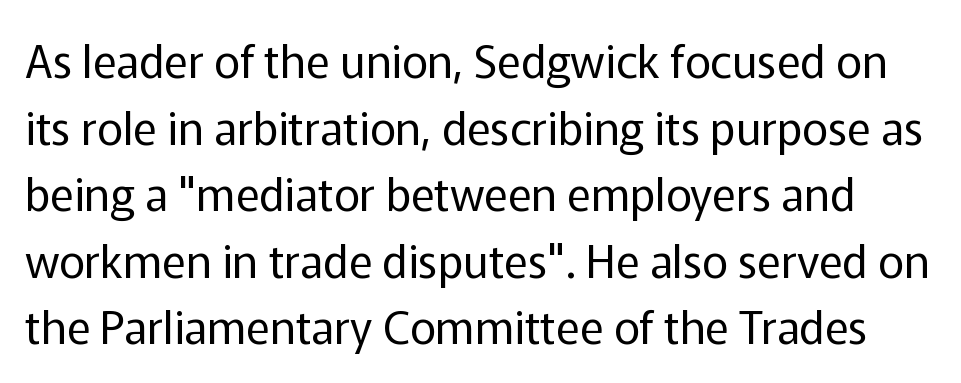
Q: Is the text bold? A: No.
Q: Is the text italic (slanted)? A: No, it is upright.
Q: Is the typeface a serif or a sans-serif typeface? A: Sans-serif.
Q: Is the text underlined? A: No.
Q: Is the spacing between letters normal or unusually wide? A: Normal.
Q: Is the spacing between lines tight, normal or loose? A: Normal.
Q: Width (condensed, normal, or wide)? A: Normal.
Q: Stroke contrast? A: Low.
Q: x-height? A: Medium.
Q: Monospaced? A: No.
